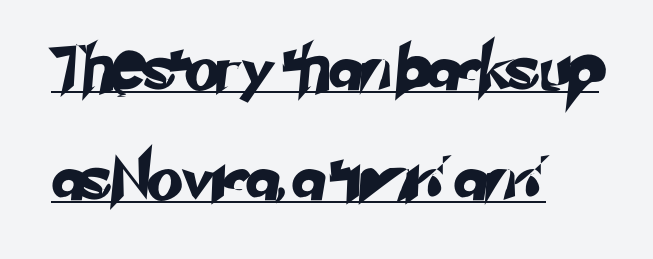
Q: Is the typeface a serif or a sans-serif typeface? A: Sans-serif.
Q: Is the text underlined? A: Yes.
Q: How is the paragraph aligned? A: Left-aligned.
Q: Is the spacing between letters normal or unusually wide? A: Normal.
Q: Is the spacing between lines tight, normal or loose? A: Loose.
Q: Width (condensed, normal, or wide)? A: Normal.
Q: Stroke contrast? A: Low.
Q: x-height? A: Small.
Q: Monospaced? A: No.
